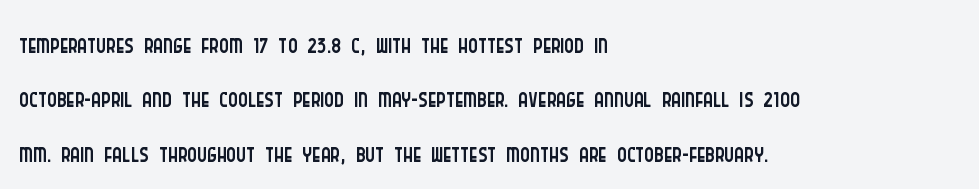
Q: Is the text bold? A: No.
Q: Is the text italic (slanted)? A: No, it is upright.
Q: Is the typeface a serif or a sans-serif typeface? A: Sans-serif.
Q: Is the text underlined? A: No.
Q: How is the paragraph aligned? A: Left-aligned.
Q: Is the spacing between letters normal or unusually wide? A: Normal.
Q: Is the spacing between lines tight, normal or loose? A: Normal.
Q: Width (condensed, normal, or wide)? A: Condensed.
Q: Stroke contrast? A: Low.
Q: x-height? A: Large.
Q: Monospaced? A: No.
